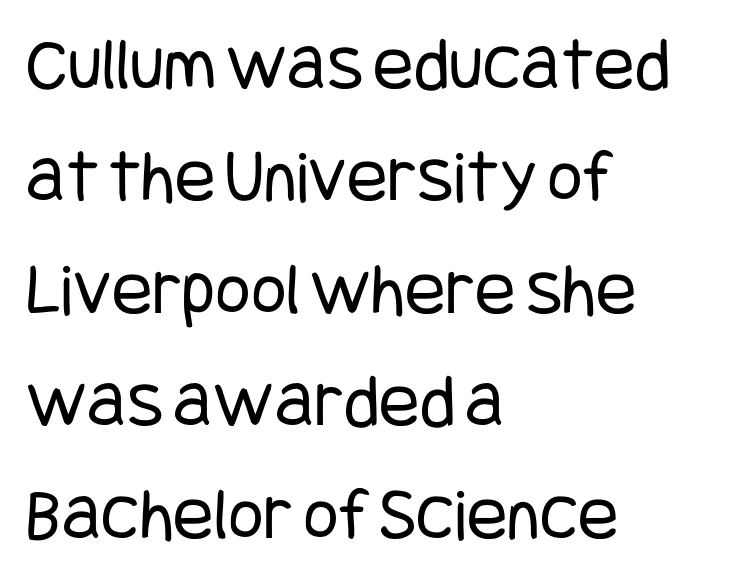
The image shows 76 px regular-weight, condensed sans-serif type, upright; set left-aligned, normal line spacing (1.48x), normal letter spacing, not underlined; low stroke contrast and a large x-height.
